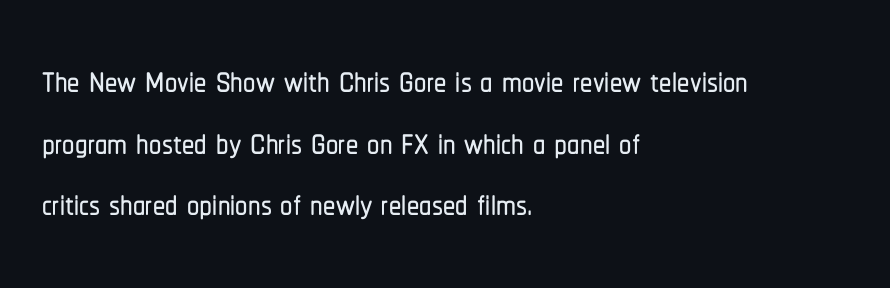
Q: Is the text italic (slanted)? A: No, it is upright.
Q: Is the typeface a serif or a sans-serif typeface? A: Sans-serif.
Q: Is the text underlined? A: No.
Q: How is the paragraph aligned? A: Left-aligned.
Q: Is the spacing between letters normal or unusually wide? A: Normal.
Q: Is the spacing between lines tight, normal or loose? A: Normal.
Q: Width (condensed, normal, or wide)? A: Condensed.
Q: Stroke contrast? A: Low.
Q: x-height? A: Medium.
Q: Monospaced? A: No.
